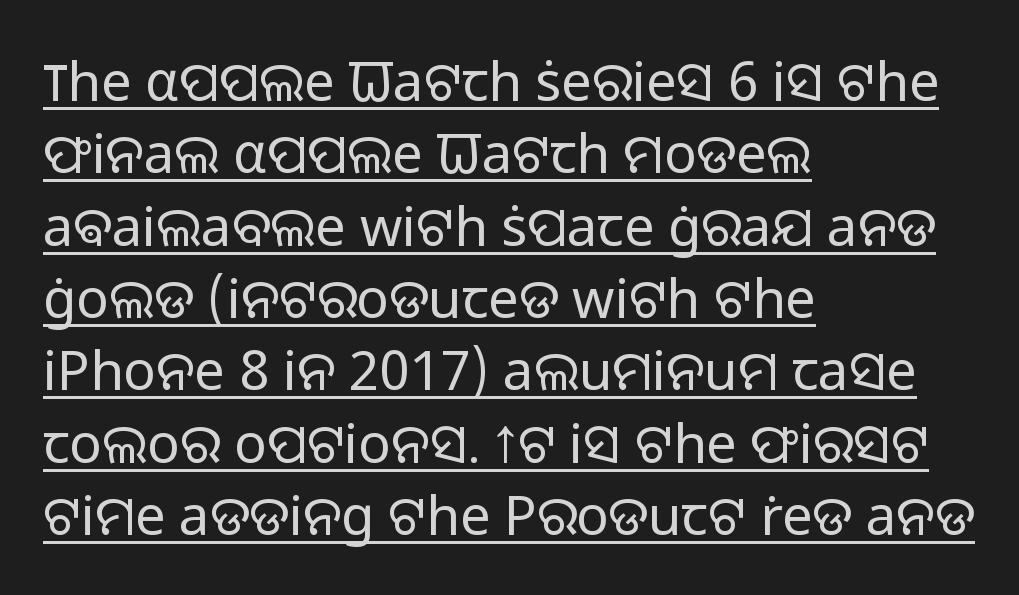
Q: Is the text bold? A: No.
Q: Is the text italic (slanted)? A: No, it is upright.
Q: Is the typeface a serif or a sans-serif typeface? A: Sans-serif.
Q: Is the text underlined? A: Yes.
Q: How is the paragraph aligned? A: Left-aligned.
Q: Is the spacing between letters normal or unusually wide? A: Normal.
Q: Is the spacing between lines tight, normal or loose? A: Normal.
Q: Width (condensed, normal, or wide)? A: Normal.
Q: Stroke contrast? A: Low.
Q: x-height? A: Medium.
Q: Monospaced? A: No.
